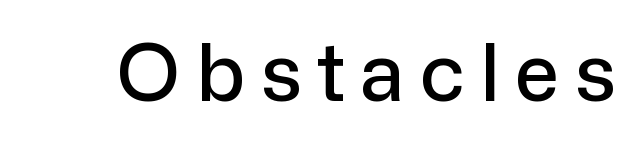
Q: Is the text italic (slanted)? A: No, it is upright.
Q: Is the typeface a serif or a sans-serif typeface? A: Sans-serif.
Q: Is the text underlined? A: No.
Q: Is the spacing between letters normal or unusually wide? A: Unusually wide.
Q: Width (condensed, normal, or wide)? A: Normal.
Q: Stroke contrast? A: Low.
Q: x-height? A: Medium.
Q: Monospaced? A: No.
